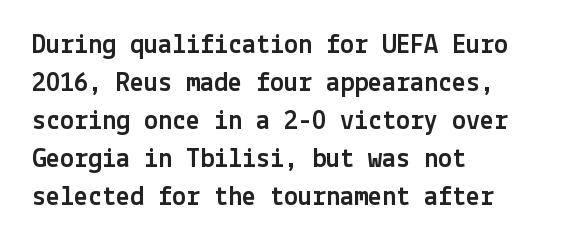
The image shows 28 px sans-serif type, upright; set left-aligned, normal line spacing (1.36x), normal letter spacing, not underlined; a medium x-height.
